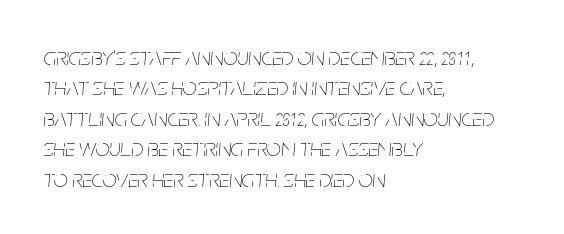
Observe the ordinary spacing: letters are neighbours, not strangers. Only glyphs here, with clear space below each row. The cut favours lightness, reaching ordinary text weight at its darkest. Slant detected: the letters are inclined. Horizontal alignment here is leftward, the default for most running prose.
